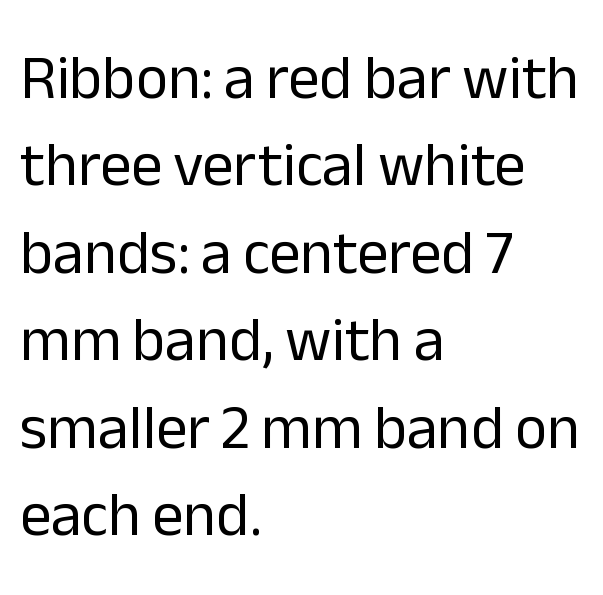
The image shows 62 px regular-weight sans-serif type, upright; set left-aligned, normal line spacing (1.41x), normal letter spacing, not underlined; low stroke contrast and a medium x-height.
